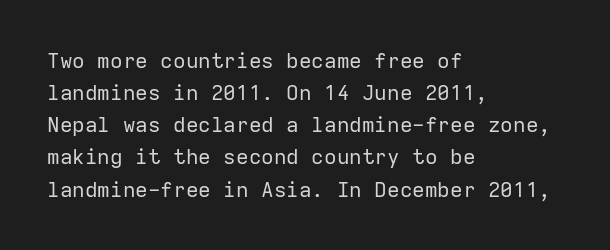
{"italic": "no", "bold": "no", "underline": "no", "align": "left", "line_spacing": "normal", "line_spacing_ratio": 1.53, "letter_spacing": "normal", "letter_spacing_em": 0.0, "glyph_px": 21}
